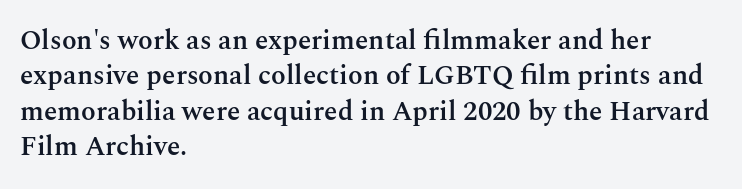
{"italic": "no", "bold": "semi", "underline": "no", "align": "left", "line_spacing": "normal", "line_spacing_ratio": 1.31, "letter_spacing": "normal", "letter_spacing_em": 0.0, "glyph_px": 27}
